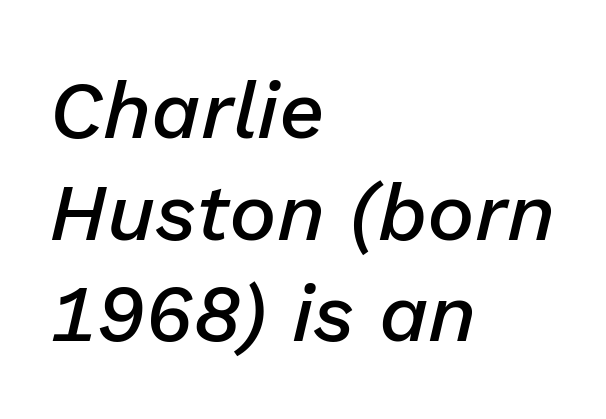
The image shows 80 px semibold type, italic (leaning right); set left-aligned, normal line spacing (1.27x), normal letter spacing, not underlined; low stroke contrast and a medium x-height.
